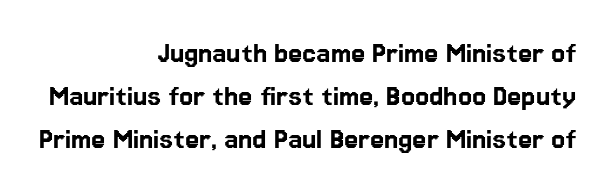
The image shows 32 px sans-serif type, upright; set right-aligned, normal line spacing (1.35x), normal letter spacing, not underlined; low stroke contrast and a medium x-height.
